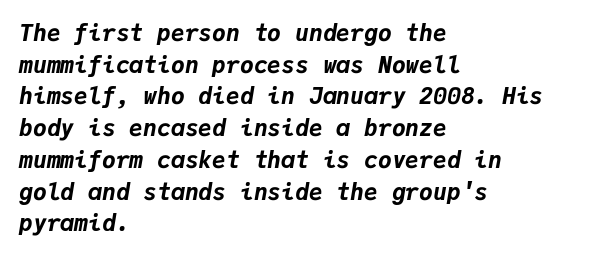
The image shows 23 px bold type, italic (leaning right); set left-aligned, normal line spacing (1.38x), normal letter spacing, not underlined.
